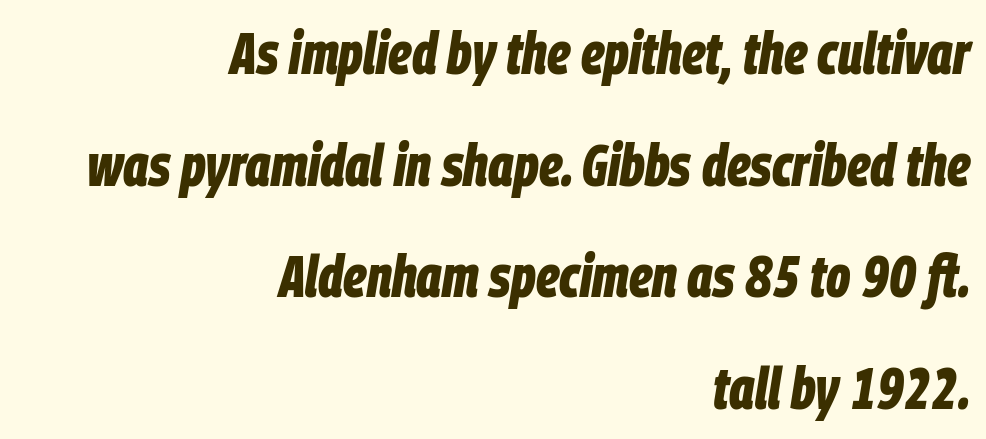
Q: Is the text bold? A: Yes.
Q: Is the text italic (slanted)? A: Yes, it leans right by about 9 degrees.
Q: Is the text underlined? A: No.
Q: How is the paragraph aligned? A: Right-aligned.
Q: Is the spacing between letters normal or unusually wide? A: Normal.
Q: Width (condensed, normal, or wide)? A: Condensed.
Q: Stroke contrast? A: Low.
Q: x-height? A: Large.
Q: Monospaced? A: No.
